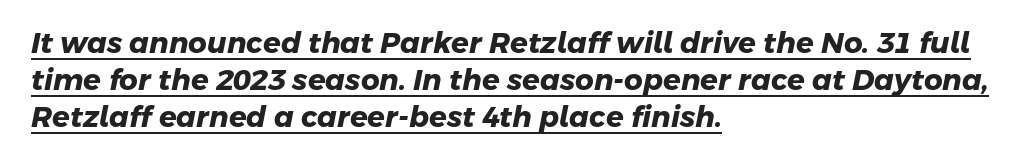
The string is rendered with underlining switched on. The passage shown is typed in a proportional face where columns would drift. Horizontally, the lines are justified to the leading edge only. Notice how descenders clear the ascenders below comfortably — that's standard leading. Default kerning and tracking; the words read as compact shapes.
